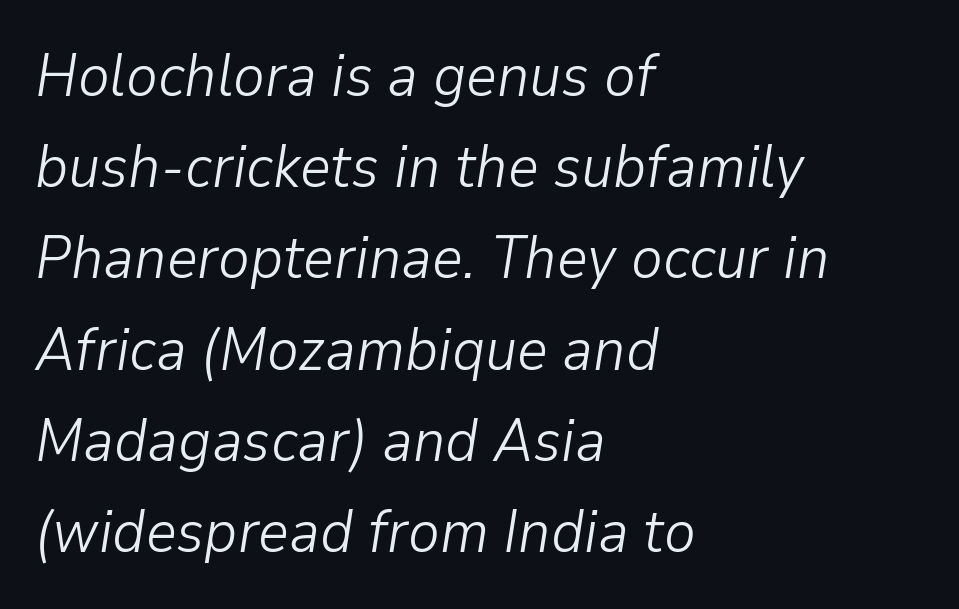
{"italic": "yes", "lean": "right", "slant_degrees": 9, "bold": "no", "weight": "light", "width": "normal", "stroke_contrast": "low", "x_height": "medium", "monospaced": "no", "underline": "no", "align": "left", "line_spacing": "normal", "line_spacing_ratio": 1.52, "letter_spacing": "normal", "letter_spacing_em": 0.0, "glyph_px": 60}
